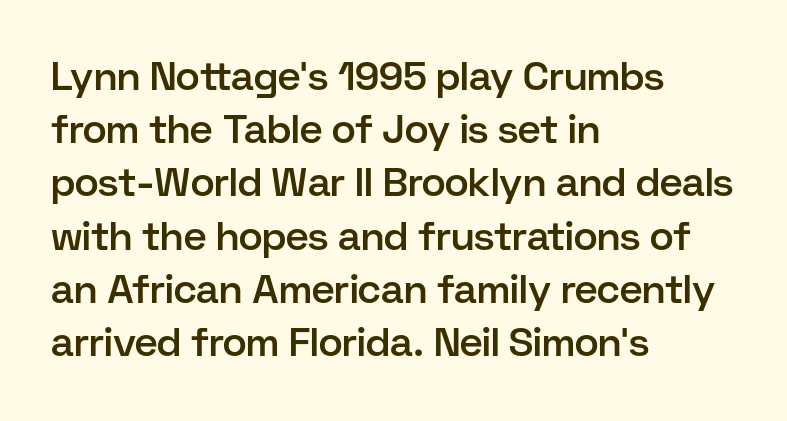
{"serif": "no", "italic": "no", "bold": "semi", "weight": "semibold", "width": "normal", "stroke_contrast": "low", "x_height": "medium", "monospaced": "no", "underline": "no", "align": "left", "line_spacing": "normal", "line_spacing_ratio": 1.33, "letter_spacing": "normal", "letter_spacing_em": 0.0, "glyph_px": 40}
